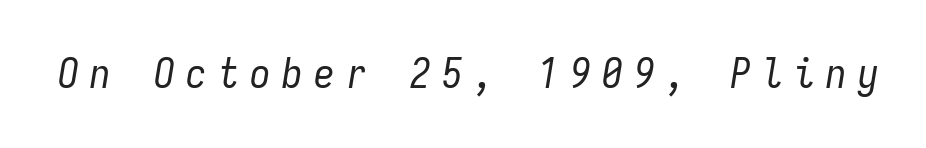
{"italic": "yes", "lean": "right", "slant_degrees": 9, "bold": "no", "weight": "regular", "width": "condensed", "stroke_contrast": "low", "x_height": "medium", "monospaced": "yes", "underline": "no", "letter_spacing": "wide", "letter_spacing_em": 0.28, "glyph_px": 41}
